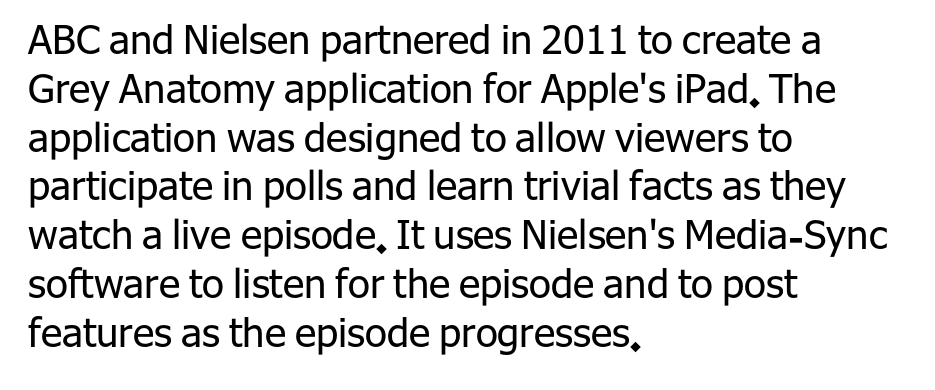
{"serif": "no", "italic": "no", "bold": "no", "weight": "regular", "width": "normal", "stroke_contrast": "low", "x_height": "medium", "monospaced": "no", "underline": "no", "align": "left", "line_spacing_ratio": 1.22, "letter_spacing": "normal", "letter_spacing_em": 0.0, "glyph_px": 40}
